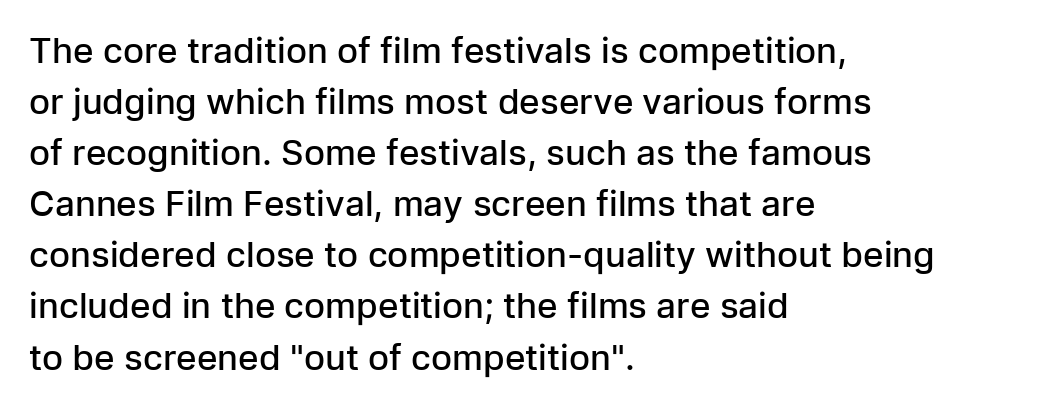
{"serif": "no", "italic": "no", "bold": "semi", "weight": "semibold", "width": "normal", "stroke_contrast": "low", "x_height": "medium", "monospaced": "no", "underline": "no", "align": "left", "line_spacing": "normal", "line_spacing_ratio": 1.46, "letter_spacing": "normal", "letter_spacing_em": 0.0, "glyph_px": 35}
